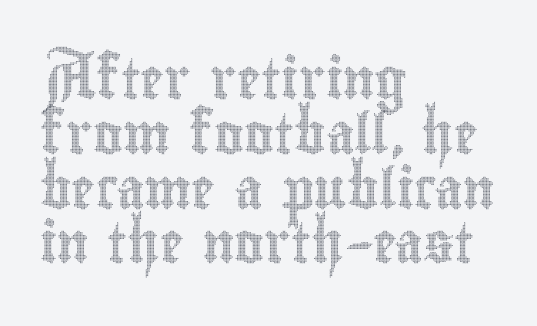
Q: Is the text italic (slanted)? A: No, it is upright.
Q: Is the text underlined? A: No.
Q: How is the paragraph aligned? A: Left-aligned.
Q: Is the spacing between letters normal or unusually wide? A: Normal.
Q: Is the spacing between lines tight, normal or loose? A: Normal.
Q: Width (condensed, normal, or wide)? A: Condensed.
Q: x-height? A: Small.
Q: Monospaced? A: No.
